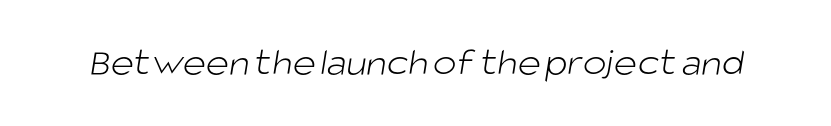
The image shows 40 px light sans-serif type; set normal letter spacing, not underlined; low stroke contrast and a large x-height.
